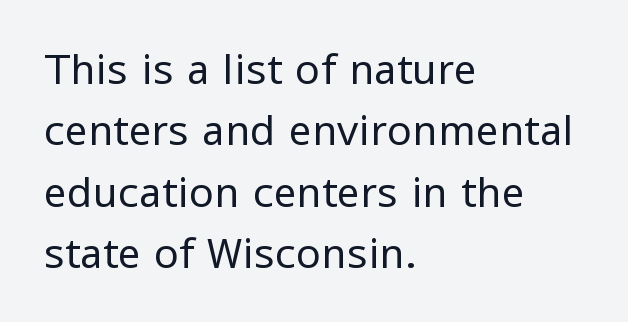
The image shows 41 px regular-weight sans-serif type, upright; set left-aligned, normal line spacing (1.5x), normal letter spacing, not underlined; low stroke contrast and a medium x-height.
